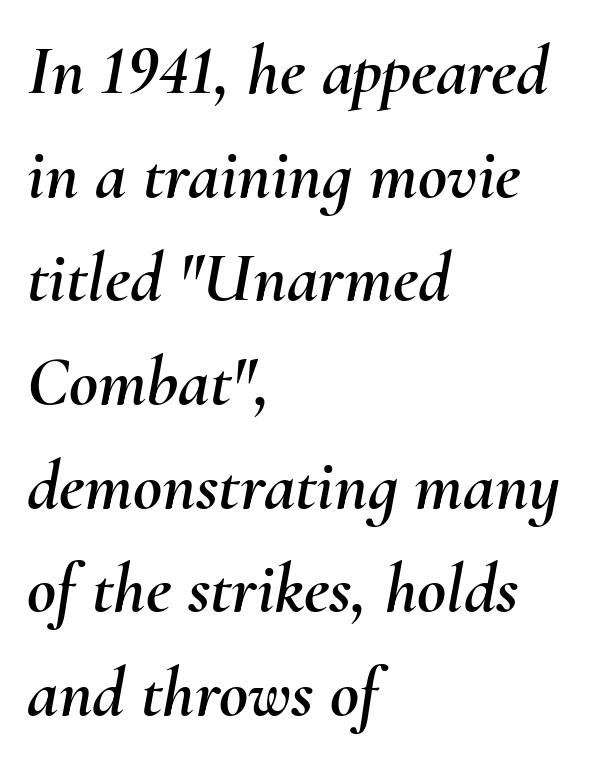
Q: Is the text italic (slanted)? A: Yes, it leans right by about 10 degrees.
Q: Is the text underlined? A: No.
Q: How is the paragraph aligned? A: Left-aligned.
Q: Is the spacing between letters normal or unusually wide? A: Normal.
Q: Is the spacing between lines tight, normal or loose? A: Normal.
Q: Width (condensed, normal, or wide)? A: Normal.
Q: Stroke contrast? A: Medium.
Q: x-height? A: Small.
Q: Monospaced? A: No.
